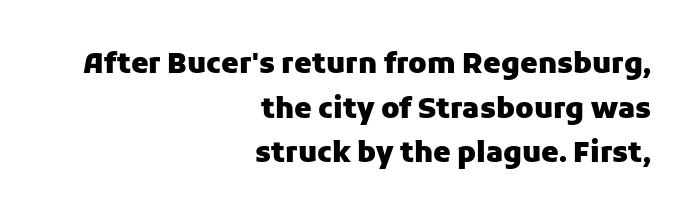
Q: Is the text bold? A: Yes.
Q: Is the text italic (slanted)? A: No, it is upright.
Q: Is the typeface a serif or a sans-serif typeface? A: Sans-serif.
Q: Is the text underlined? A: No.
Q: How is the paragraph aligned? A: Right-aligned.
Q: Is the spacing between letters normal or unusually wide? A: Normal.
Q: Is the spacing between lines tight, normal or loose? A: Normal.
Q: Width (condensed, normal, or wide)? A: Normal.
Q: Stroke contrast? A: Low.
Q: x-height? A: Medium.
Q: Monospaced? A: No.
